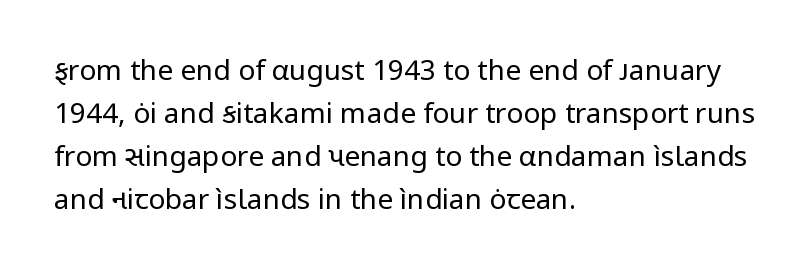
Q: Is the text bold? A: No.
Q: Is the text italic (slanted)? A: No, it is upright.
Q: Is the typeface a serif or a sans-serif typeface? A: Sans-serif.
Q: Is the text underlined? A: No.
Q: How is the paragraph aligned? A: Left-aligned.
Q: Is the spacing between letters normal or unusually wide? A: Normal.
Q: Is the spacing between lines tight, normal or loose? A: Normal.
Q: Width (condensed, normal, or wide)? A: Normal.
Q: Stroke contrast? A: Low.
Q: x-height? A: Medium.
Q: Monospaced? A: No.
